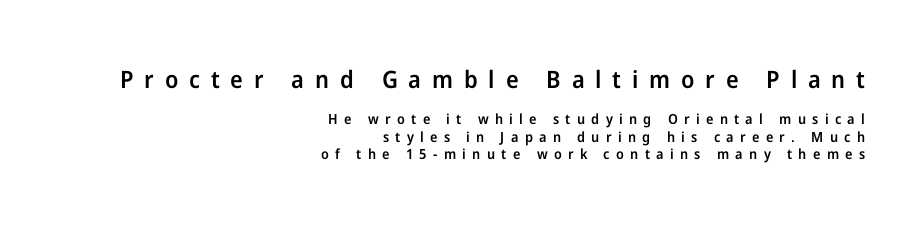
The image shows 24 px text type, upright; set right-aligned, normal line spacing (1.25x), unusually wide letter spacing (+0.45 em), not underlined; the first (top) block is 1.71x larger.
